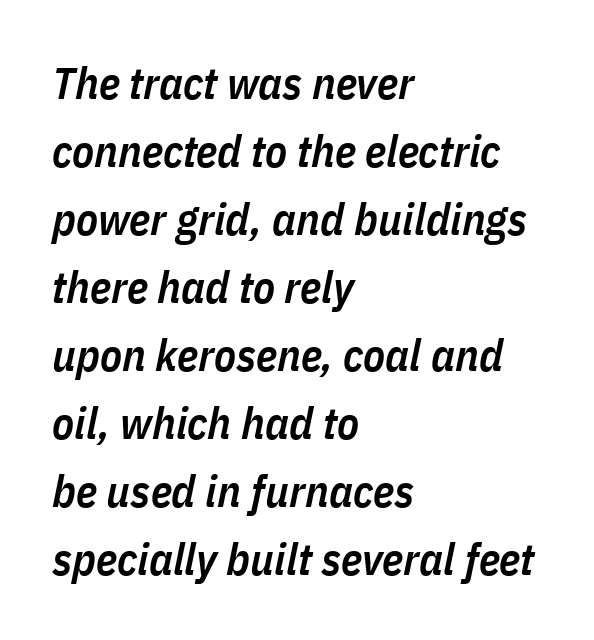
The tracking reads as untouched default to a designer's eye. Semibold letterforms, between regular and bold. Reading down the column, the eye jumps a familiar distance to each next line. Left-aligned paragraph, ragged on the right. Honestly, there is no underline to notice here at all. Italic? Definitely — the glyphs are oblique.
